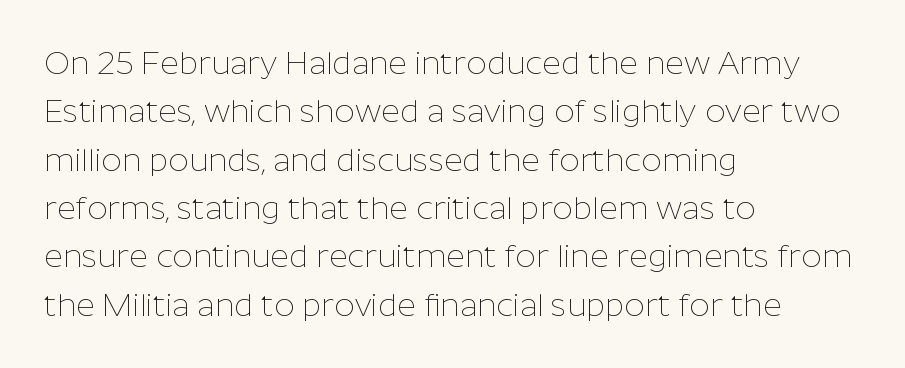
The specimen reads as upright at a glance. Successive baselines arrive at the customary interval. The face used here is proportionally spaced, like ordinary book or web type. I'd call this a sans setting — the letters go barefoot. Observe the ordinary spacing: letters are neighbours, not strangers. Visually the block forms a straight wall on the left and a jagged coastline on the right.
